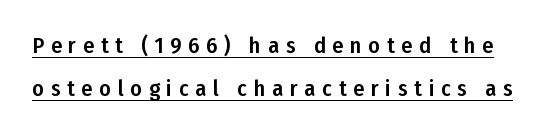
Q: Is the text italic (slanted)? A: No, it is upright.
Q: Is the text underlined? A: Yes.
Q: Is the spacing between letters normal or unusually wide? A: Unusually wide.
Q: Is the spacing between lines tight, normal or loose? A: Loose.
